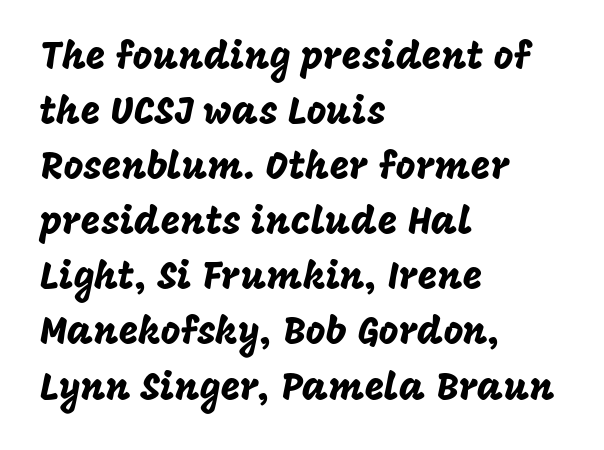
Regarding leading, the lines here are spaced in the standard way. Varying glyph widths throughout — classic text-font behaviour. The passage shown is typeset with a sans-serif family. Casual observation: everything's shoved over to the left.
